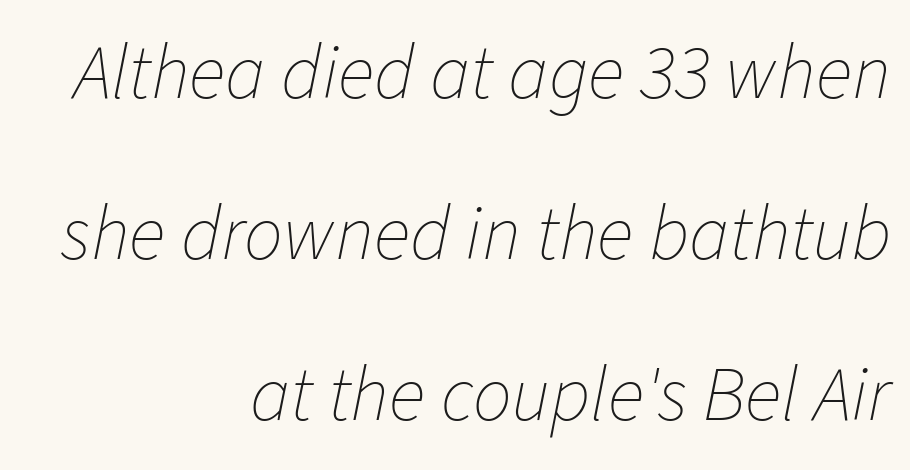
The image shows 77 px thin type, italic (leaning right); set right-aligned, loose line spacing (2.09x), normal letter spacing, not underlined; low stroke contrast and a medium x-height.
